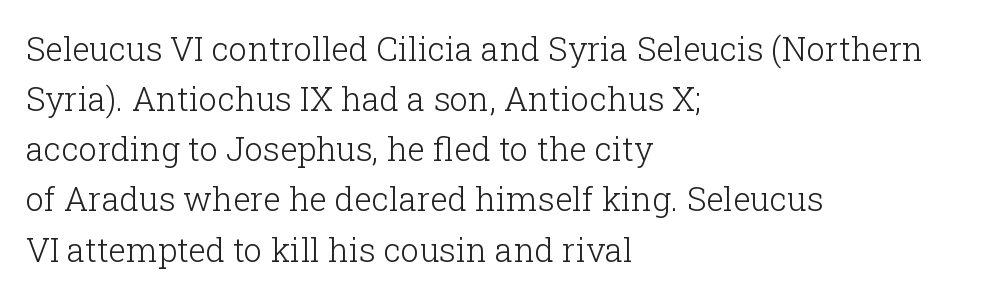
{"serif": "yes", "italic": "no", "bold": "no", "weight": "light", "width": "normal", "stroke_contrast": "low", "x_height": "medium", "monospaced": "no", "underline": "no", "align": "left", "line_spacing": "normal", "line_spacing_ratio": 1.52, "letter_spacing": "normal", "letter_spacing_em": 0.0, "glyph_px": 33}
